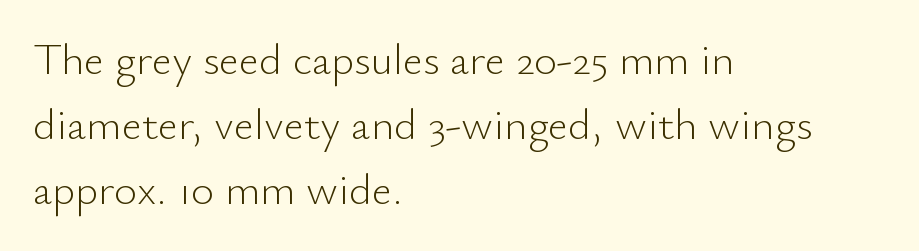
Q: Is the text bold? A: No.
Q: Is the text italic (slanted)? A: No, it is upright.
Q: Is the typeface a serif or a sans-serif typeface? A: Sans-serif.
Q: Is the text underlined? A: No.
Q: How is the paragraph aligned? A: Left-aligned.
Q: Is the spacing between letters normal or unusually wide? A: Normal.
Q: Is the spacing between lines tight, normal or loose? A: Normal.
Q: Width (condensed, normal, or wide)? A: Normal.
Q: Stroke contrast? A: Low.
Q: x-height? A: Small.
Q: Monospaced? A: No.
